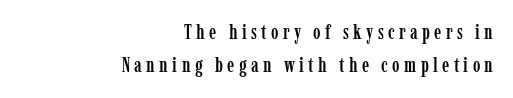
Q: Is the text italic (slanted)? A: No, it is upright.
Q: Is the text underlined? A: No.
Q: How is the paragraph aligned? A: Right-aligned.
Q: Is the spacing between letters normal or unusually wide? A: Unusually wide.
Q: Is the spacing between lines tight, normal or loose? A: Normal.
